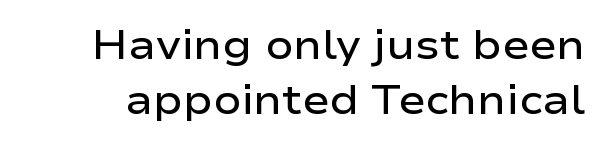
The font is running at a semibold setting, under full bold. Decoration check: the copy has no underline. You could call the tracking neutral — neither tight nor loose. Each new line begins a customary step beneath the previous one. Note the varied advance widths — an 'i' is clearly narrower than an 'm'. The font family rendered here belongs to the sans-serif group.
